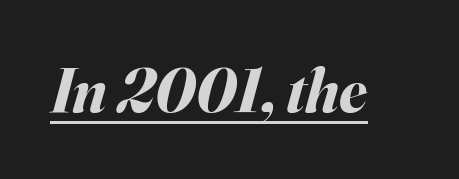
Q: Is the text bold? A: Yes.
Q: Is the text italic (slanted)? A: Yes, it leans right by about 16 degrees.
Q: Is the text underlined? A: Yes.
Q: Is the spacing between letters normal or unusually wide? A: Normal.
Q: Width (condensed, normal, or wide)? A: Normal.
Q: Stroke contrast? A: Medium.
Q: x-height? A: Small.
Q: Monospaced? A: No.
